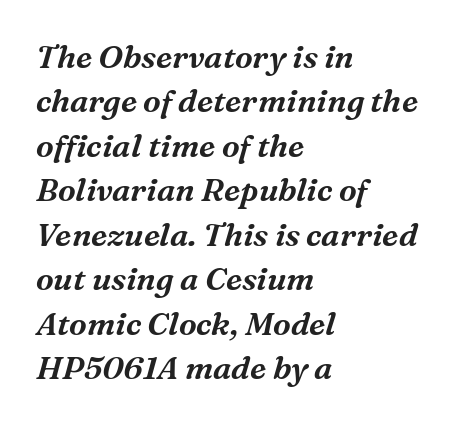
{"serif": "yes", "italic": "yes", "lean": "right", "slant_degrees": 16, "width": "normal", "stroke_contrast": "medium", "x_height": "medium", "monospaced": "no", "underline": "no", "align": "left", "line_spacing": "normal", "line_spacing_ratio": 1.39, "letter_spacing": "normal", "letter_spacing_em": 0.0, "glyph_px": 32}
